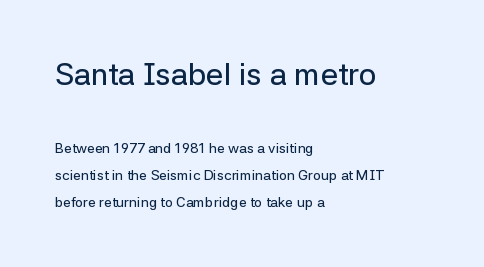
Q: Is the text italic (slanted)? A: No, it is upright.
Q: Is the typeface a serif or a sans-serif typeface? A: Sans-serif.
Q: Is the text underlined? A: No.
Q: How is the paragraph aligned? A: Left-aligned.
Q: Is the spacing between letters normal or unusually wide? A: Normal.
Q: Is the spacing between lines tight, normal or loose? A: Loose.
Q: Which block of text is set in a larger size, the first (top) or the second (bottom)? A: The first (top) one.
Q: Width (condensed, normal, or wide)? A: Normal.
Q: Stroke contrast? A: Low.
Q: x-height? A: Medium.
Q: Monospaced? A: No.
